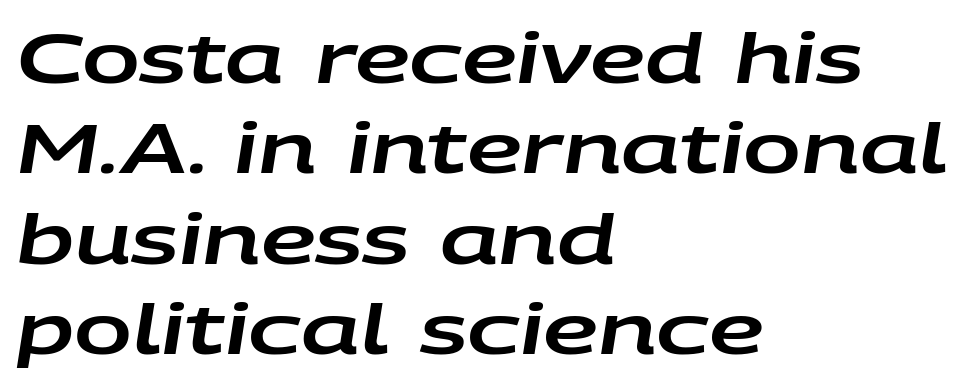
{"italic": "yes", "lean": "right", "slant_degrees": 9, "width": "wide", "stroke_contrast": "low", "x_height": "large", "monospaced": "no", "underline": "no", "align": "left", "line_spacing": "normal", "line_spacing_ratio": 1.31, "letter_spacing": "normal", "letter_spacing_em": 0.0, "glyph_px": 69}
